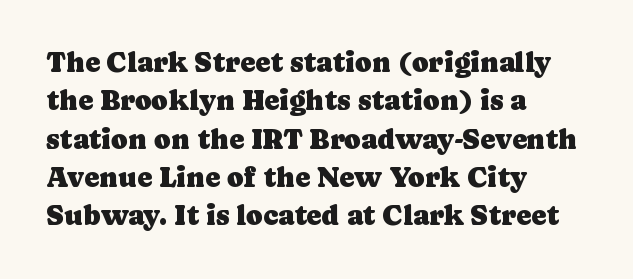
Is there much room between lines? A standard amount, neither cramped nor airy. Looks like regular typesetting: each glyph gets only the width it needs. Is this a sans? No — the strokes have serifs. Inter-character spacing is left at the font's built-in metrics. The area under the type is left untouched. Line starts are locked; line ends wander.
